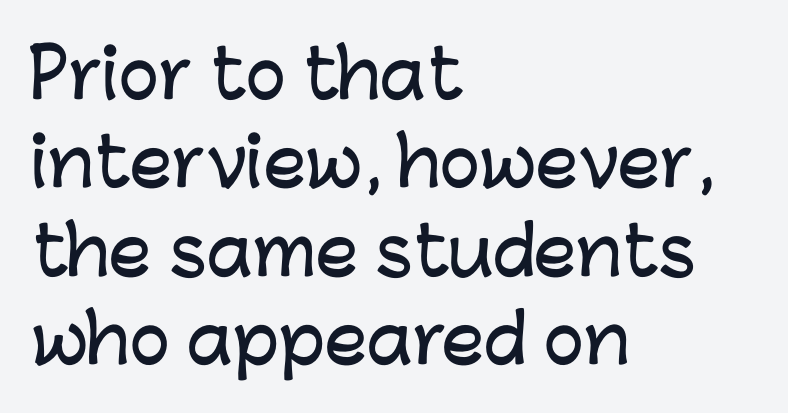
Q: Is the text italic (slanted)? A: No, it is upright.
Q: Is the typeface a serif or a sans-serif typeface? A: Sans-serif.
Q: Is the text underlined? A: No.
Q: How is the paragraph aligned? A: Left-aligned.
Q: Is the spacing between letters normal or unusually wide? A: Normal.
Q: Is the spacing between lines tight, normal or loose? A: Normal.
Q: Width (condensed, normal, or wide)? A: Normal.
Q: Stroke contrast? A: Low.
Q: x-height? A: Medium.
Q: Monospaced? A: No.
